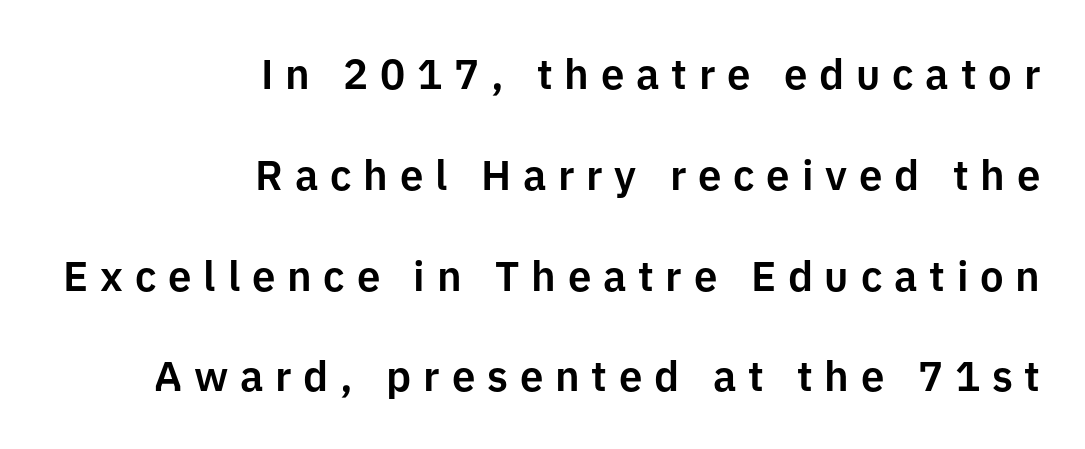
The image shows 42 px sans-serif type, upright; set right-aligned, loose line spacing (2.4x), unusually wide letter spacing (+0.28 em), not underlined; low stroke contrast and a medium x-height.
